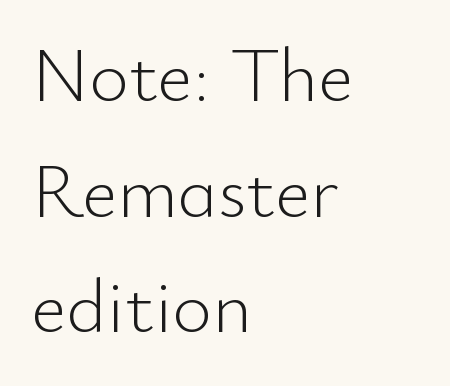
These glyphs show unthickened strokes, regular width or finer. Honestly, the letter spacing is just normal — you wouldn't notice it. The axis of the letterforms is exactly vertical. Decoration check: the copy has no underline. Character widths vary here, with narrow letters taking less room than wide ones. The passage shown is typeset with a sans-serif family.
